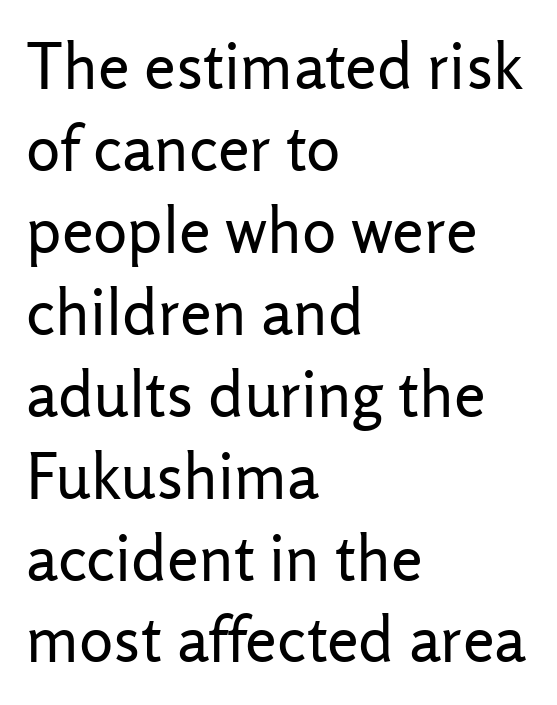
Q: Is the text bold? A: No.
Q: Is the text italic (slanted)? A: No, it is upright.
Q: Is the typeface a serif or a sans-serif typeface? A: Sans-serif.
Q: Is the text underlined? A: No.
Q: How is the paragraph aligned? A: Left-aligned.
Q: Is the spacing between letters normal or unusually wide? A: Normal.
Q: Is the spacing between lines tight, normal or loose? A: Normal.
Q: Width (condensed, normal, or wide)? A: Normal.
Q: Stroke contrast? A: Low.
Q: x-height? A: Medium.
Q: Monospaced? A: No.
